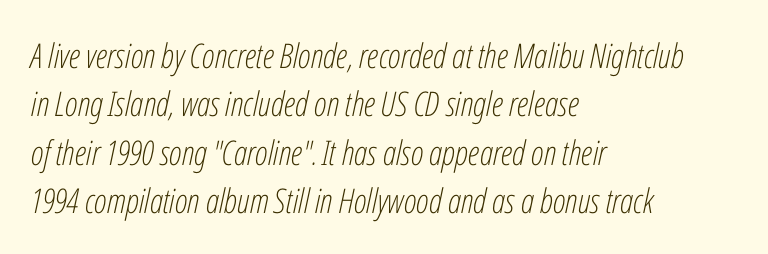
The rag falls on the right side of this text block. Is there much room between lines? A standard amount, neither cramped nor airy. Looking at the ascenders, they clearly lean. Rule under the text: the space is simply empty. Words appear dense and cohesive because spacing is normal.
